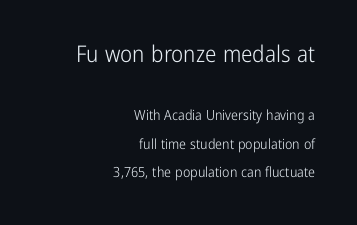
The image shows 23 px text type, upright; set right-aligned, loose line spacing (2.03x), normal letter spacing, not underlined; the first (top) block is 1.64x larger.
